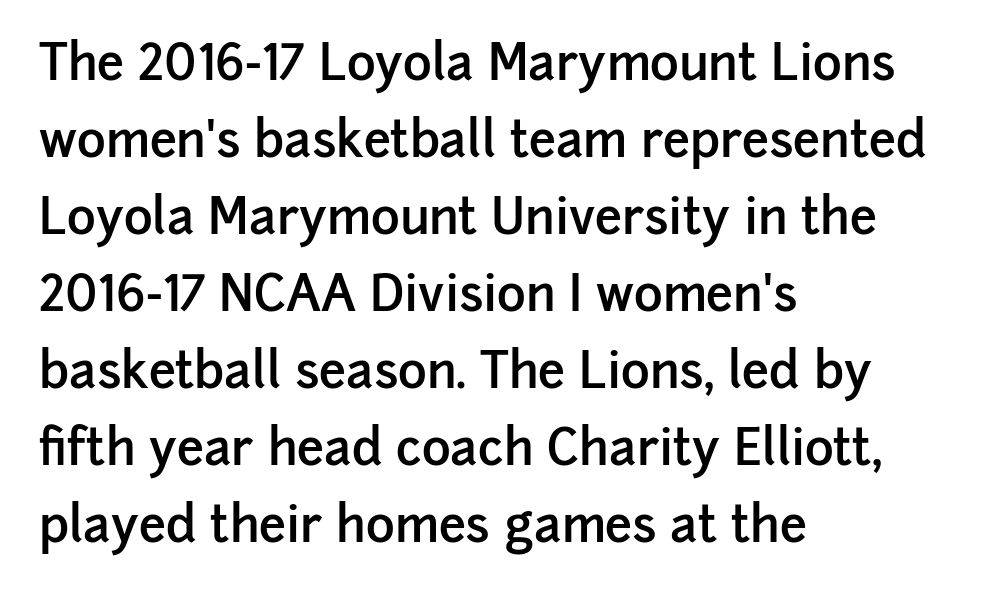
{"serif": "no", "italic": "no", "bold": "semi", "weight": "semibold", "width": "normal", "stroke_contrast": "low", "x_height": "medium", "monospaced": "no", "underline": "no", "align": "left", "line_spacing": "normal", "line_spacing_ratio": 1.57, "letter_spacing": "normal", "letter_spacing_em": 0.0, "glyph_px": 49}
